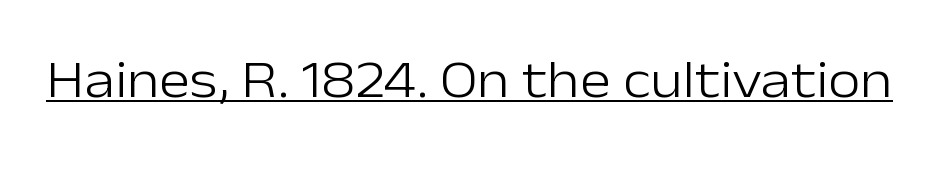
The image shows 53 px light sans-serif type, upright; set normal letter spacing, underlined; low stroke contrast and a medium x-height.
